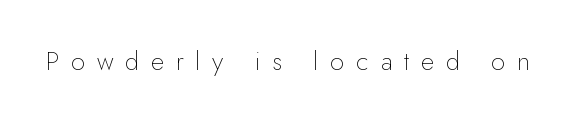
Plain, unruled lines of type. Notice how the stems are strictly vertical — no italics here. Is the letter spacing exaggerated? Yes — the characters are pushed far apart. Is the type heavy? It reads as light-to-regular instead.
